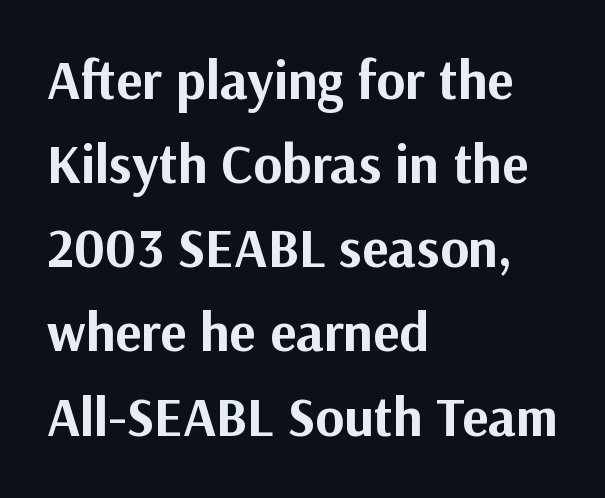
The image shows 55 px bold sans-serif type, upright; set left-aligned, normal line spacing (1.53x), normal letter spacing, not underlined; medium stroke contrast and a medium x-height.
